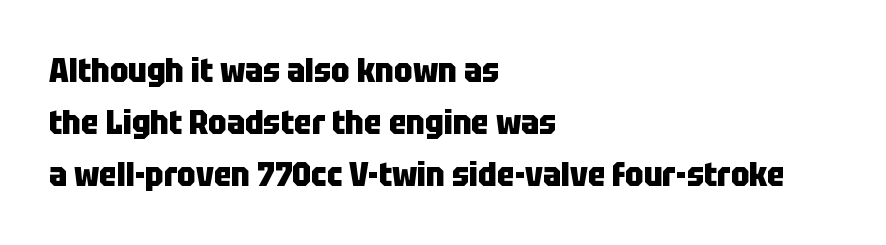
The image shows 33 px heavy, condensed sans-serif type, upright; set left-aligned, normal line spacing (1.57x), normal letter spacing, not underlined; low stroke contrast and a large x-height.
